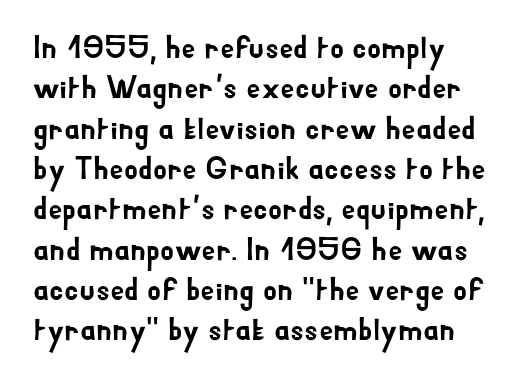
Q: Is the text italic (slanted)? A: No, it is upright.
Q: Is the typeface a serif or a sans-serif typeface? A: Sans-serif.
Q: Is the text underlined? A: No.
Q: Is the spacing between letters normal or unusually wide? A: Normal.
Q: Is the spacing between lines tight, normal or loose? A: Normal.
Q: Width (condensed, normal, or wide)? A: Normal.
Q: Stroke contrast? A: Low.
Q: x-height? A: Small.
Q: Monospaced? A: No.
